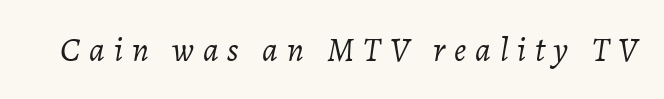
The image shows 34 px light type, italic (leaning right); set unusually wide letter spacing (+0.26 em), not underlined; low stroke contrast and a medium x-height.
